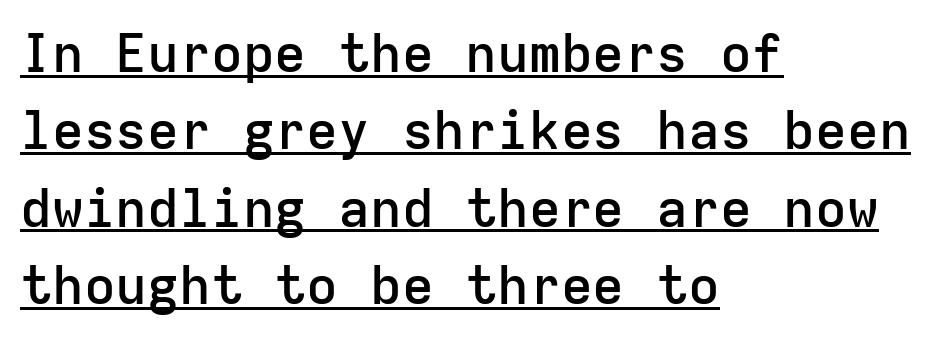
{"serif": "no", "italic": "no", "bold": "semi", "weight": "semibold", "width": "normal", "stroke_contrast": "low", "x_height": "medium", "monospaced": "yes", "underline": "yes", "align": "left", "line_spacing": "normal", "line_spacing_ratio": 1.46, "letter_spacing": "normal", "letter_spacing_em": 0.0, "glyph_px": 53}
